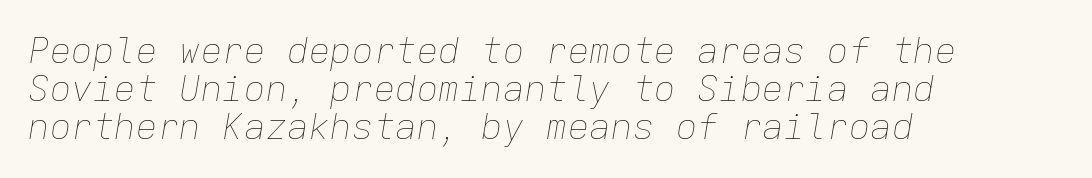
Q: Is the text bold? A: No.
Q: Is the text italic (slanted)? A: Yes, it leans right by about 9 degrees.
Q: Is the text underlined? A: No.
Q: How is the paragraph aligned? A: Left-aligned.
Q: Is the spacing between letters normal or unusually wide? A: Normal.
Q: Is the spacing between lines tight, normal or loose? A: Tight.
Q: Width (condensed, normal, or wide)? A: Normal.
Q: Stroke contrast? A: Low.
Q: x-height? A: Medium.
Q: Monospaced? A: Yes.
